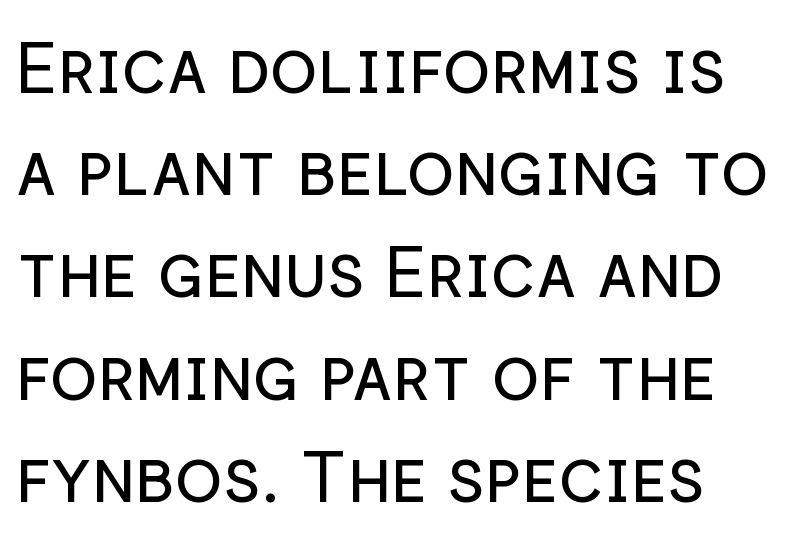
Q: Is the text bold? A: No.
Q: Is the text italic (slanted)? A: No, it is upright.
Q: Is the typeface a serif or a sans-serif typeface? A: Sans-serif.
Q: Is the text underlined? A: No.
Q: Is the spacing between letters normal or unusually wide? A: Normal.
Q: Is the spacing between lines tight, normal or loose? A: Normal.
Q: Width (condensed, normal, or wide)? A: Normal.
Q: Stroke contrast? A: Low.
Q: x-height? A: Medium.
Q: Monospaced? A: No.
